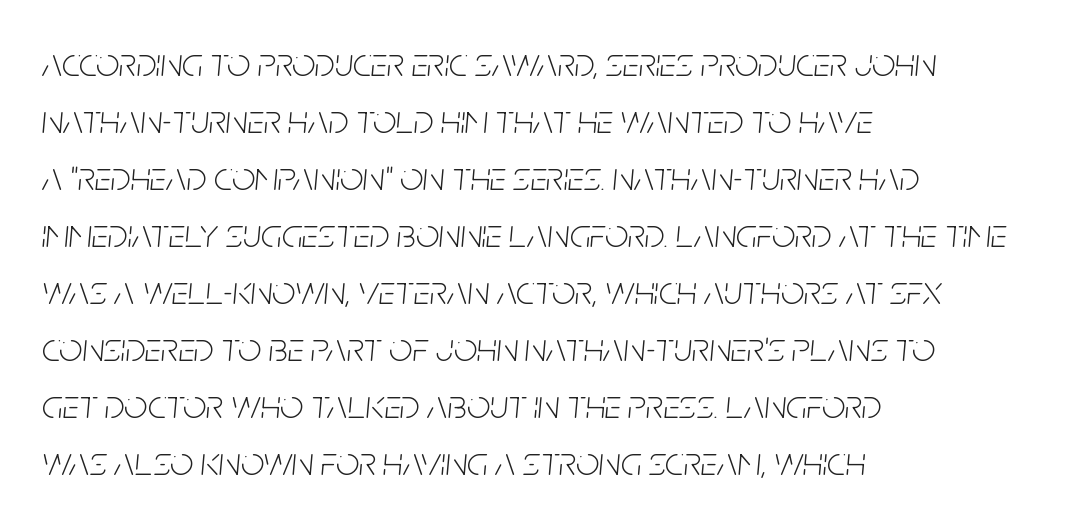
The image shows 41 px light, condensed type, italic (leaning right); set left-aligned, normal line spacing (1.39x), normal letter spacing, not underlined; low stroke contrast and a large x-height.
